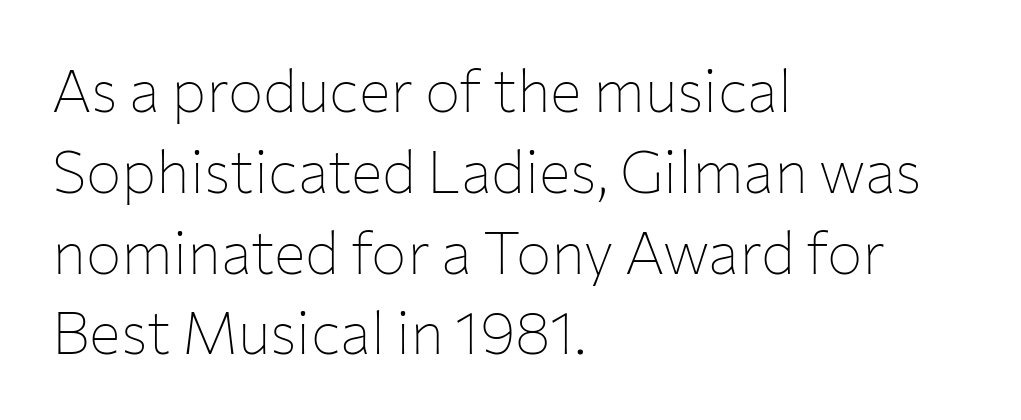
Q: Is the text bold? A: No.
Q: Is the text italic (slanted)? A: No, it is upright.
Q: Is the typeface a serif or a sans-serif typeface? A: Sans-serif.
Q: Is the text underlined? A: No.
Q: How is the paragraph aligned? A: Left-aligned.
Q: Is the spacing between letters normal or unusually wide? A: Normal.
Q: Is the spacing between lines tight, normal or loose? A: Normal.
Q: Width (condensed, normal, or wide)? A: Normal.
Q: Stroke contrast? A: Low.
Q: x-height? A: Medium.
Q: Monospaced? A: No.
